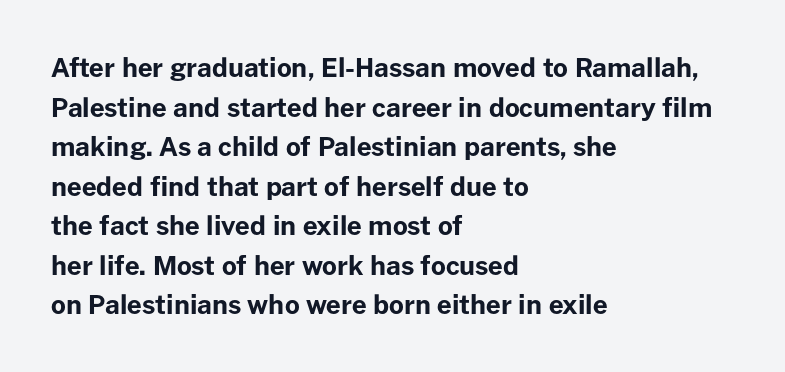
Line spacing here is normal. Words float on clear page, feet unadorned. Each glyph is drawn with heavy, bold strokes. There is no visible air inserted between adjacent glyphs. These lines are set flush left with a ragged right edge. This is roman type, the default non-slanted kind.
